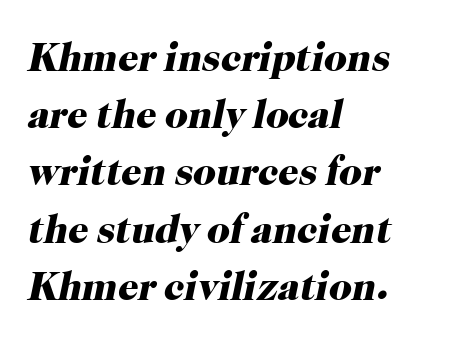
The image shows 40 px heavy serif type, italic (leaning right); set left-aligned, normal line spacing (1.43x), normal letter spacing, not underlined; high stroke contrast and a medium x-height.
